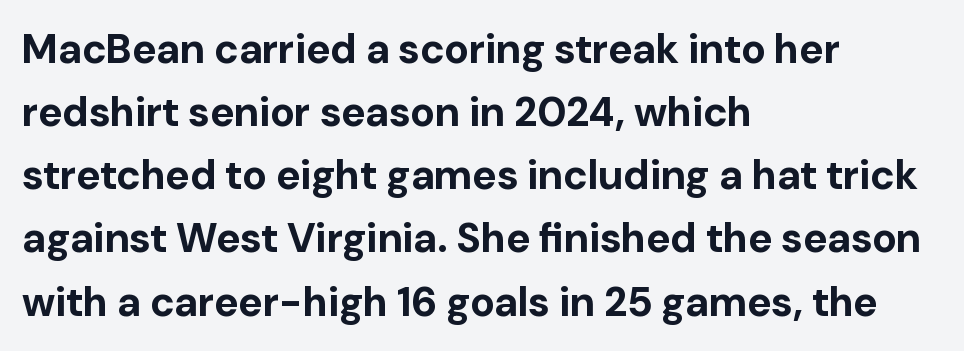
The image shows 41 px bold sans-serif type, upright; set left-aligned, normal line spacing (1.54x), normal letter spacing, not underlined; low stroke contrast and a medium x-height.
